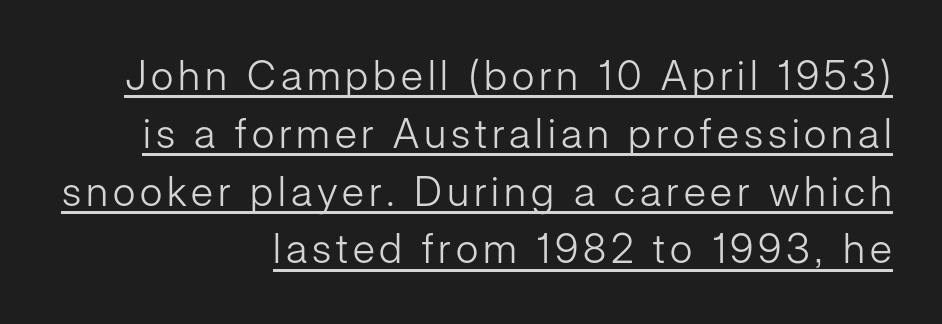
Compared with undecorated copy, this sample adds a rule below the words. These lines are set flush right with a ragged left edge. Vertical stems look standard width or narrower in stroke. The lettering stays uniformly vertical, giving the passage a roman look.
